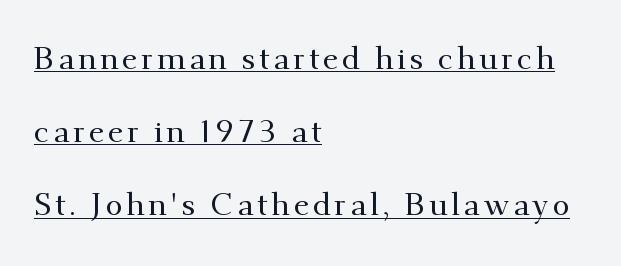
Q: Is the text italic (slanted)? A: No, it is upright.
Q: Is the typeface a serif or a sans-serif typeface? A: Serif.
Q: Is the text underlined? A: Yes.
Q: How is the paragraph aligned? A: Left-aligned.
Q: Is the spacing between lines tight, normal or loose? A: Loose.
Q: Width (condensed, normal, or wide)? A: Normal.
Q: Stroke contrast? A: Medium.
Q: x-height? A: Small.
Q: Monospaced? A: No.
